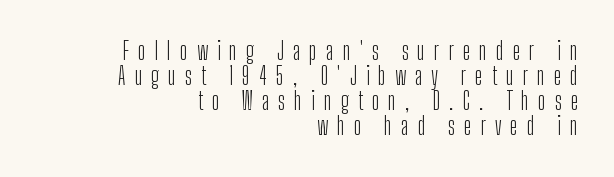
The image shows 24 px text type, upright; set right-aligned, tight line spacing (1.04x), unusually wide letter spacing (+0.37 em), not underlined.
